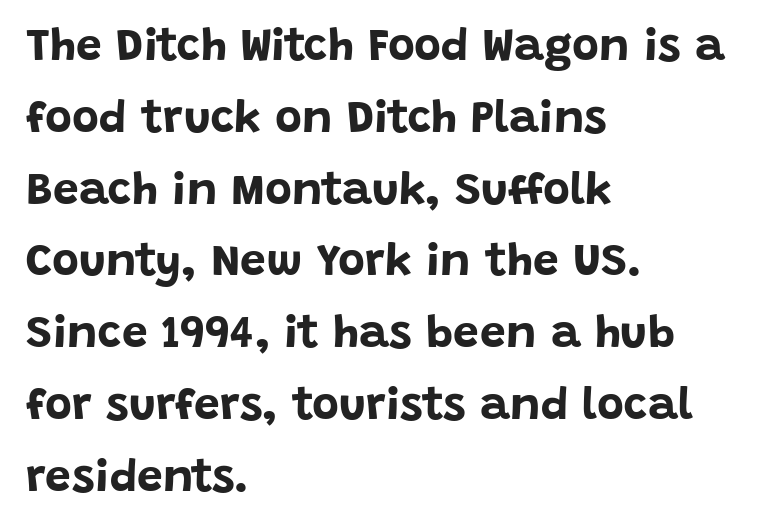
{"serif": "no", "italic": "no", "bold": "yes", "weight": "bold", "width": "normal", "stroke_contrast": "low", "x_height": "large", "monospaced": "no", "underline": "no", "align": "left", "line_spacing": "normal", "line_spacing_ratio": 1.56, "letter_spacing": "normal", "letter_spacing_em": 0.0, "glyph_px": 46}
